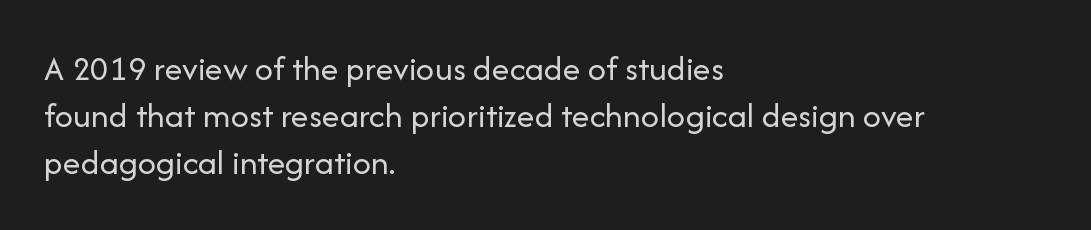
The image shows 36 px regular-weight sans-serif type, upright; set left-aligned, normal line spacing (1.3x), normal letter spacing, not underlined; low stroke contrast and a medium x-height.
